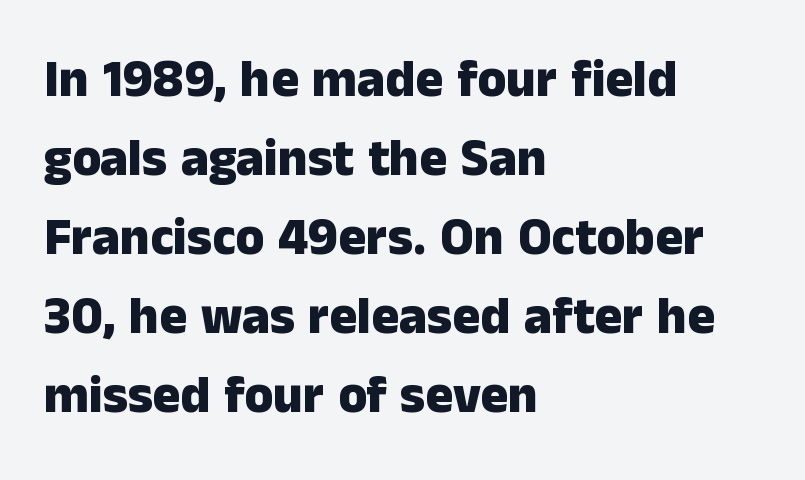
Q: Is the text bold? A: Yes.
Q: Is the text italic (slanted)? A: No, it is upright.
Q: Is the typeface a serif or a sans-serif typeface? A: Sans-serif.
Q: Is the text underlined? A: No.
Q: How is the paragraph aligned? A: Left-aligned.
Q: Is the spacing between letters normal or unusually wide? A: Normal.
Q: Is the spacing between lines tight, normal or loose? A: Normal.
Q: Width (condensed, normal, or wide)? A: Normal.
Q: Stroke contrast? A: Low.
Q: x-height? A: Medium.
Q: Monospaced? A: No.
